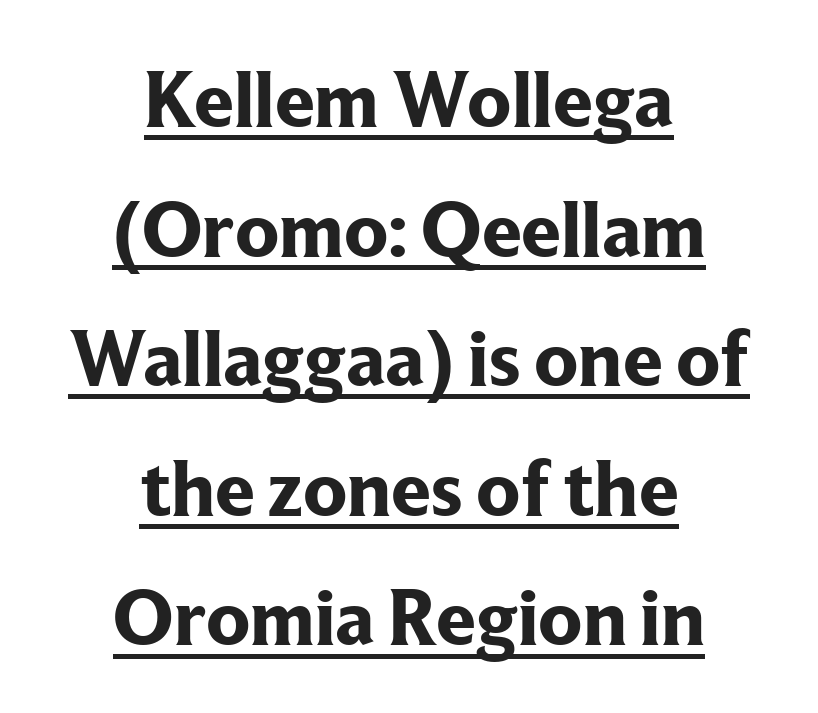
{"serif": "yes", "italic": "no", "bold": "yes", "weight": "bold", "width": "normal", "stroke_contrast": "low", "x_height": "medium", "monospaced": "no", "underline": "yes", "align": "center", "line_spacing": "normal", "line_spacing_ratio": 1.62, "letter_spacing": "normal", "letter_spacing_em": 0.0, "glyph_px": 80}
